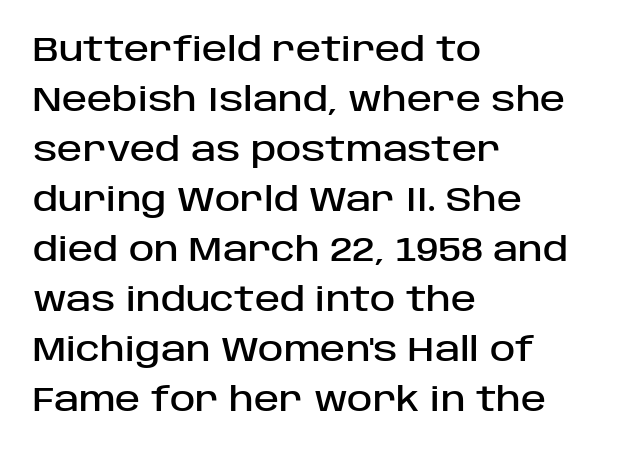
The image shows 34 px sans-serif type, upright; set left-aligned, normal line spacing (1.47x), normal letter spacing, not underlined; low stroke contrast and a large x-height.
